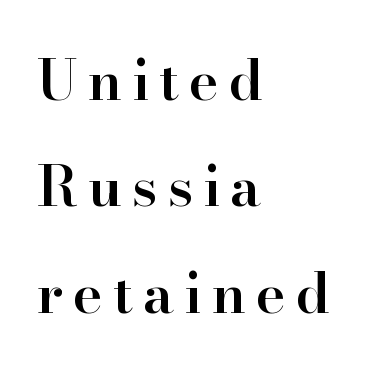
The image shows 56 px semibold serif type, upright; set left-aligned, loose line spacing (1.9x), not underlined; high stroke contrast and a small x-height.
